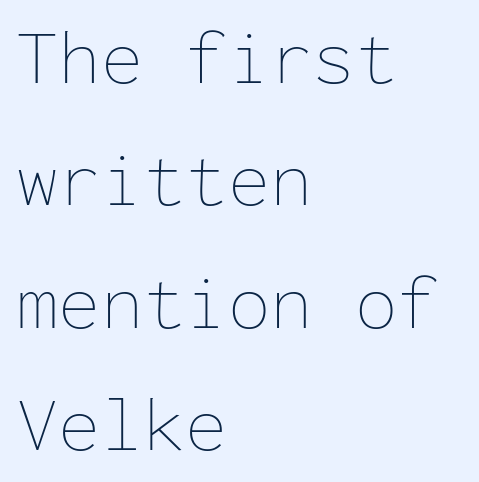
Casual observation: everything's shoved over to the left. A typesetter would mark this as roman, not italic. Short note: letters normally spaced. The passage shown is not underscored anywhere. Fixed-width glyphs throughout — classic coding-font behaviour.
